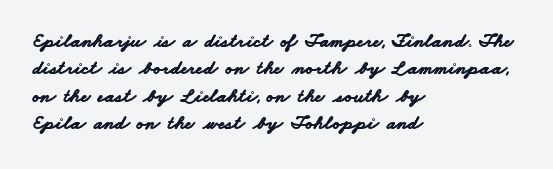
{"bold": "yes", "underline": "no", "align": "left", "line_spacing": "normal", "line_spacing_ratio": 1.37, "letter_spacing": "normal", "letter_spacing_em": 0.0, "glyph_px": 20}
